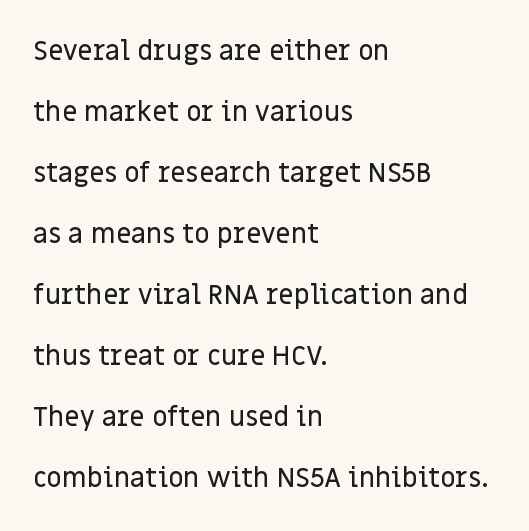
Each new line begins a long way beneath the previous one. Quick note: not italic, upright. The letters sit at their default tracking, neither squeezed nor spread. A clean baseline with only descenders dipping below it.
